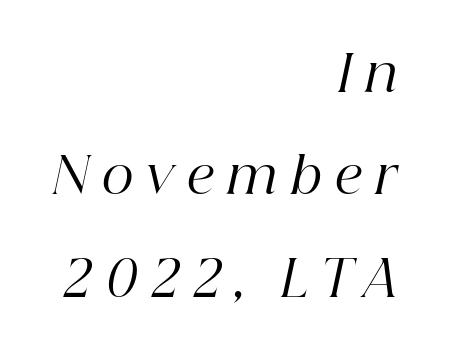
{"serif": "yes", "italic": "yes", "lean": "right", "slant_degrees": 12, "bold": "no", "weight": "regular", "width": "normal", "stroke_contrast": "high", "x_height": "medium", "monospaced": "no", "underline": "no", "align": "right", "line_spacing": "loose", "line_spacing_ratio": 2.05, "letter_spacing": "wide", "letter_spacing_em": 0.27, "glyph_px": 50}
